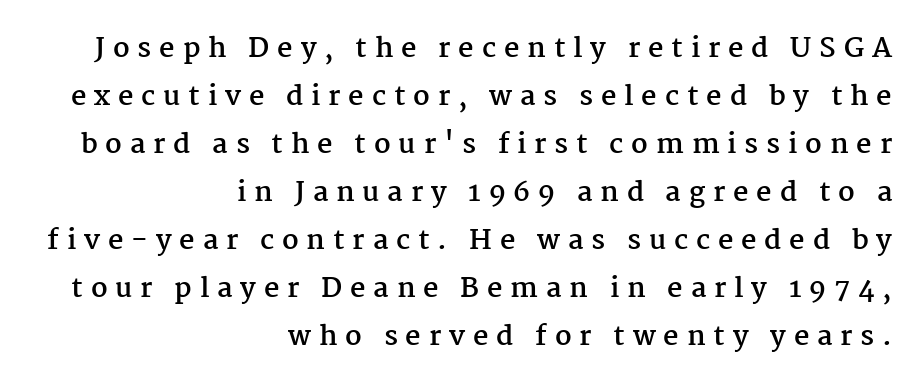
{"italic": "no", "bold": "yes", "underline": "no", "align": "right", "line_spacing_ratio": 1.78, "letter_spacing": "wide", "letter_spacing_em": 0.29, "glyph_px": 27}
